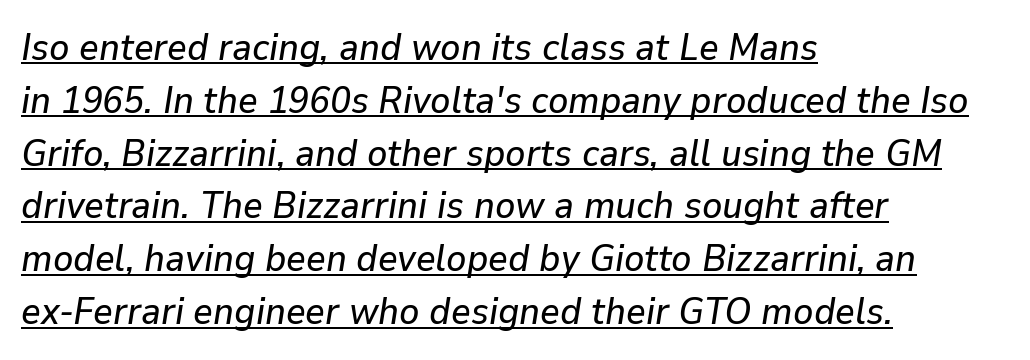
The image shows 38 px text type, italic (leaning right); set left-aligned, normal line spacing (1.39x), normal letter spacing, underlined; low stroke contrast and a medium x-height.
